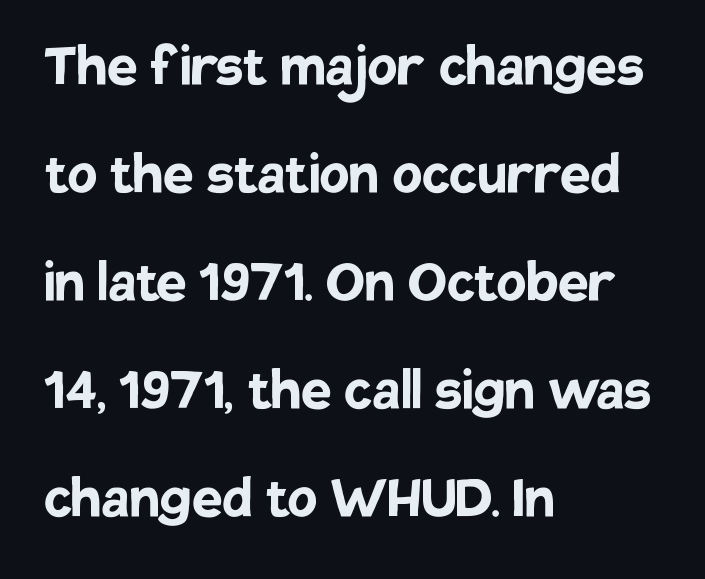
Compared with typical paragraphs, the rows here are spaced about the same. Line beginnings align vertically; line endings do not. Style check: upright. The letters sit at their default tracking, neither squeezed nor spread. The passage shown is typeset with a sans-serif family. Emphasis by weight is at full strength: bold.
